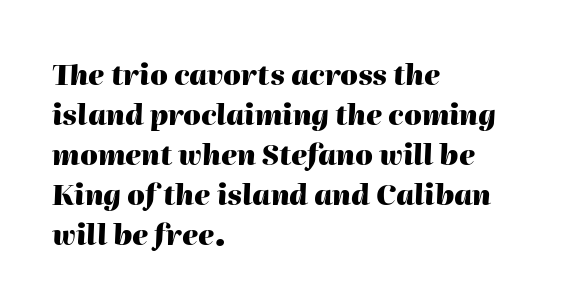
{"italic": "yes", "lean": "right", "slant_degrees": 2, "bold": "yes", "weight": "heavy", "width": "normal", "stroke_contrast": "high", "x_height": "medium", "monospaced": "no", "underline": "no", "align": "left", "line_spacing": "normal", "line_spacing_ratio": 1.43, "letter_spacing": "normal", "letter_spacing_em": 0.0, "glyph_px": 28}
